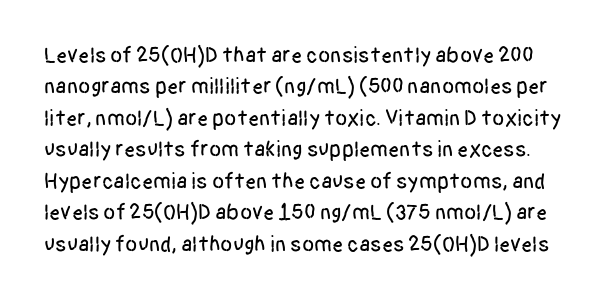
{"italic": "no", "underline": "no", "line_spacing": "normal", "line_spacing_ratio": 1.43, "letter_spacing": "normal", "letter_spacing_em": 0.0, "glyph_px": 22}
